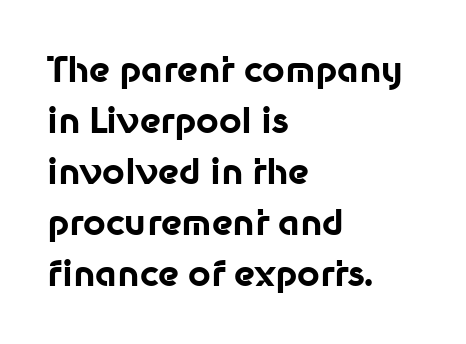
Q: Is the text bold? A: Yes.
Q: Is the text italic (slanted)? A: No, it is upright.
Q: Is the typeface a serif or a sans-serif typeface? A: Sans-serif.
Q: Is the text underlined? A: No.
Q: How is the paragraph aligned? A: Left-aligned.
Q: Is the spacing between letters normal or unusually wide? A: Normal.
Q: Is the spacing between lines tight, normal or loose? A: Normal.
Q: Width (condensed, normal, or wide)? A: Normal.
Q: Stroke contrast? A: Low.
Q: x-height? A: Medium.
Q: Monospaced? A: No.
